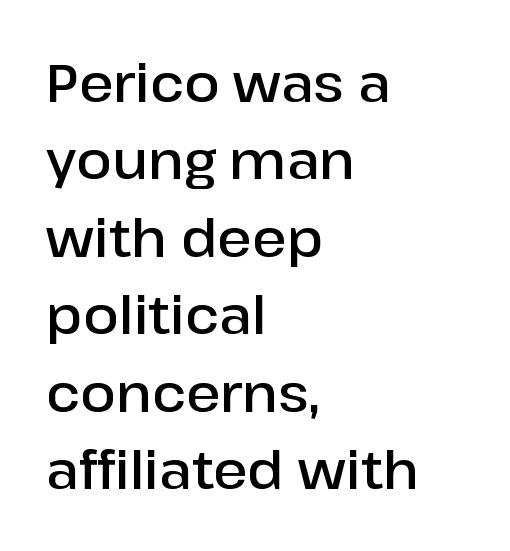
{"serif": "no", "italic": "no", "bold": "semi", "weight": "semibold", "width": "normal", "stroke_contrast": "low", "x_height": "medium", "monospaced": "no", "underline": "no", "align": "left", "line_spacing": "normal", "line_spacing_ratio": 1.49, "letter_spacing": "normal", "letter_spacing_em": 0.0, "glyph_px": 52}
